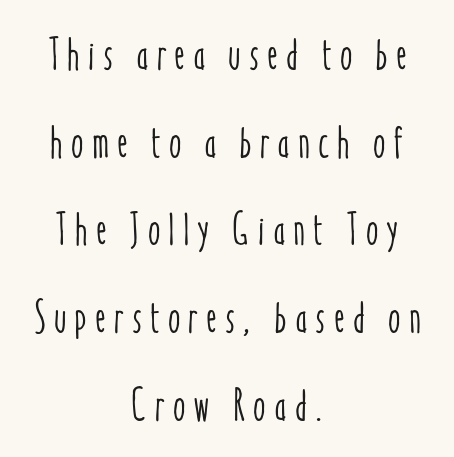
Q: Is the text italic (slanted)? A: No, it is upright.
Q: Is the text underlined? A: No.
Q: How is the paragraph aligned? A: Centered.
Q: Is the spacing between lines tight, normal or loose? A: Loose.
Q: Width (condensed, normal, or wide)? A: Condensed.
Q: Stroke contrast? A: Low.
Q: x-height? A: Medium.
Q: Monospaced? A: No.
